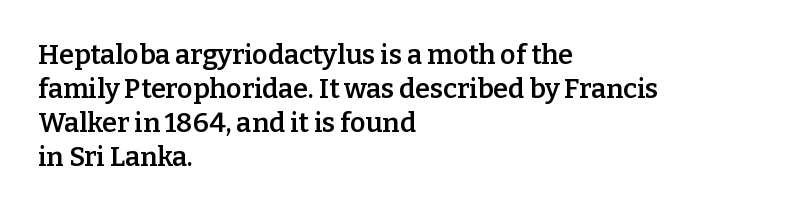
Q: Is the text bold? A: Semi-bold.
Q: Is the text italic (slanted)? A: No, it is upright.
Q: Is the text underlined? A: No.
Q: How is the paragraph aligned? A: Left-aligned.
Q: Is the spacing between letters normal or unusually wide? A: Normal.
Q: Is the spacing between lines tight, normal or loose? A: Normal.
